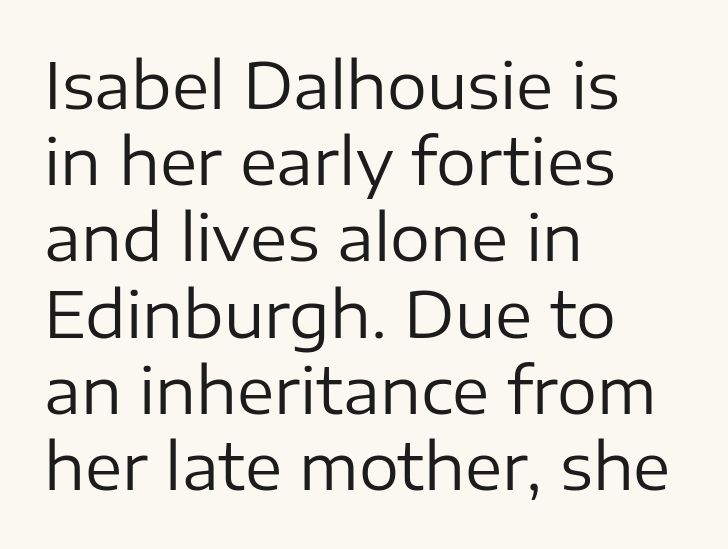
{"serif": "no", "italic": "no", "bold": "no", "weight": "regular", "width": "normal", "stroke_contrast": "low", "x_height": "medium", "monospaced": "no", "underline": "no", "align": "left", "line_spacing_ratio": 1.21, "letter_spacing": "normal", "letter_spacing_em": 0.0, "glyph_px": 63}
